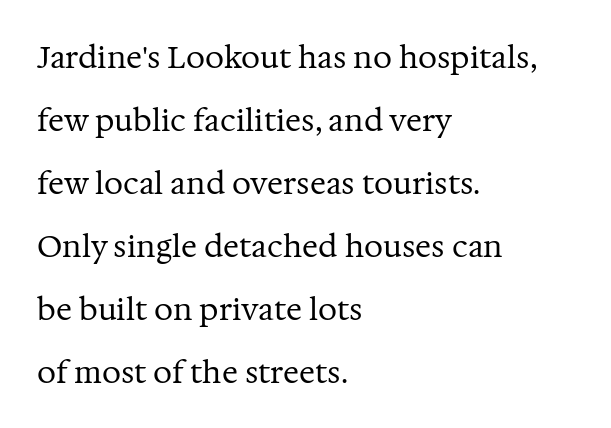
The strokes are not fattened; the text isn't bold. Does the lettering tilt? It doesn't — this is upright. Horizontal alignment here is leftward, the default for most running prose. Quick note: underline off.
